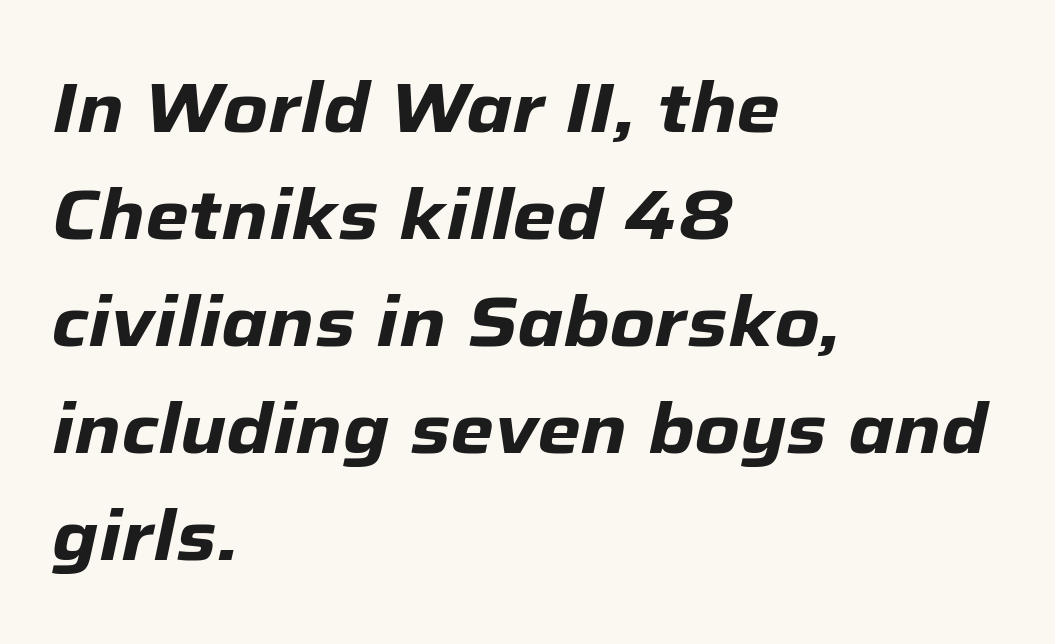
Q: Is the text bold? A: Yes.
Q: Is the text italic (slanted)? A: Yes, it leans right by about 12 degrees.
Q: Is the text underlined? A: No.
Q: How is the paragraph aligned? A: Left-aligned.
Q: Is the spacing between letters normal or unusually wide? A: Normal.
Q: Is the spacing between lines tight, normal or loose? A: Normal.
Q: Width (condensed, normal, or wide)? A: Normal.
Q: Stroke contrast? A: Low.
Q: x-height? A: Medium.
Q: Monospaced? A: No.
